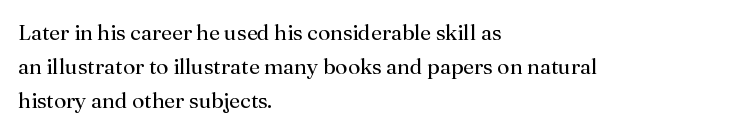
{"italic": "no", "bold": "no", "underline": "no", "align": "left", "line_spacing": "normal", "line_spacing_ratio": 1.55, "letter_spacing": "normal", "letter_spacing_em": 0.0, "glyph_px": 22}
